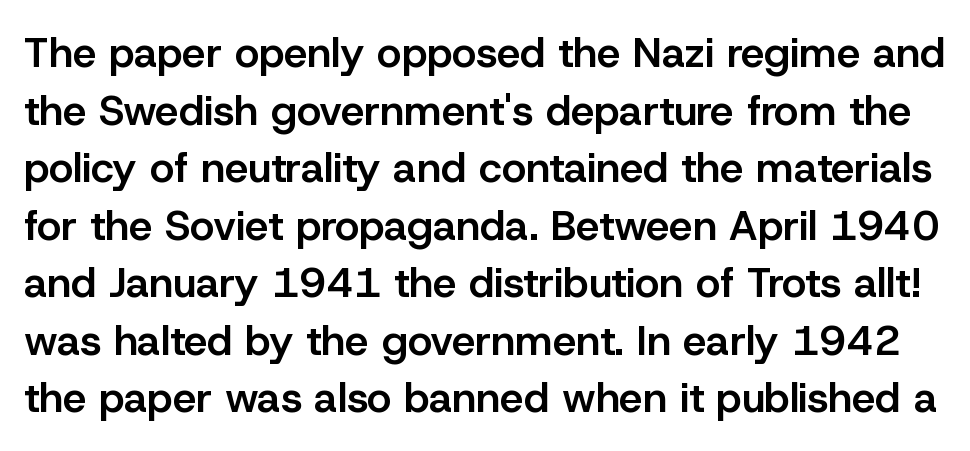
Q: Is the text bold? A: Semi-bold.
Q: Is the text italic (slanted)? A: No, it is upright.
Q: Is the typeface a serif or a sans-serif typeface? A: Sans-serif.
Q: Is the text underlined? A: No.
Q: Is the spacing between letters normal or unusually wide? A: Normal.
Q: Is the spacing between lines tight, normal or loose? A: Normal.
Q: Width (condensed, normal, or wide)? A: Normal.
Q: Stroke contrast? A: Low.
Q: x-height? A: Medium.
Q: Monospaced? A: No.
